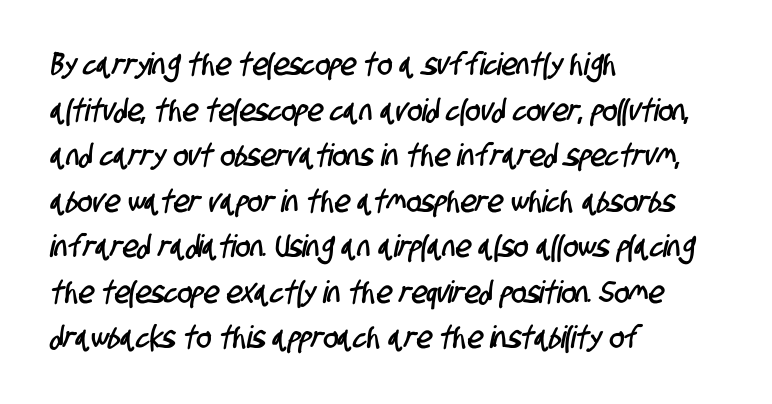
This rendering leaves character spacing at its baseline value. These lines stack with their left ends in a neat column. Does the type have serifs? No, each stem ends abruptly. This rendering features lettering with no underline. Successive baselines arrive at the customary interval. These lines are rendered in a variable-pitch font.
